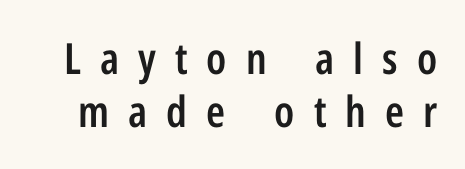
The image shows 43 px semibold, condensed sans-serif type, upright; set line spacing 1.24x, unusually wide letter spacing (+0.44 em), not underlined; low stroke contrast and a medium x-height.
